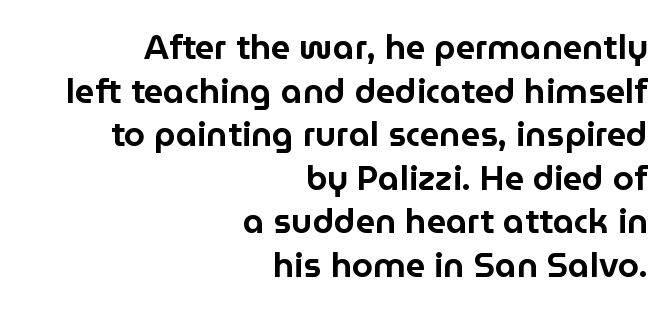
Q: Is the text italic (slanted)? A: No, it is upright.
Q: Is the typeface a serif or a sans-serif typeface? A: Sans-serif.
Q: Is the text underlined? A: No.
Q: How is the paragraph aligned? A: Right-aligned.
Q: Is the spacing between letters normal or unusually wide? A: Normal.
Q: Is the spacing between lines tight, normal or loose? A: Normal.
Q: Width (condensed, normal, or wide)? A: Normal.
Q: Stroke contrast? A: Low.
Q: x-height? A: Medium.
Q: Monospaced? A: No.
